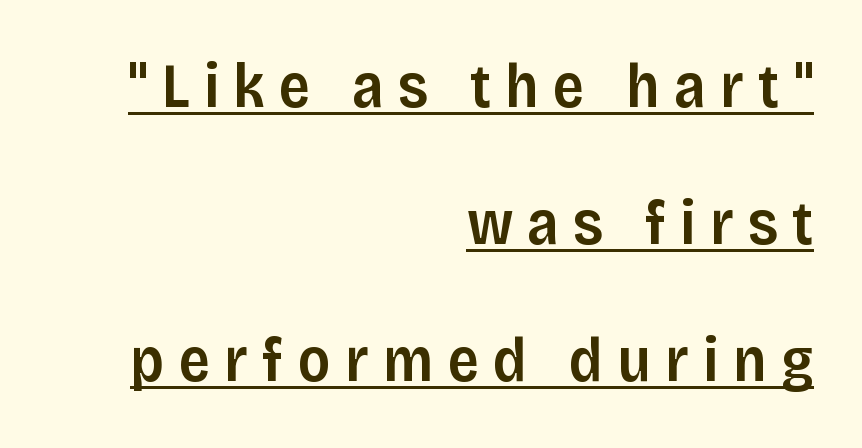
The image shows 62 px semibold sans-serif type, upright; set right-aligned, loose line spacing (2.21x), unusually wide letter spacing (+0.23 em), underlined; low stroke contrast and a large x-height.
